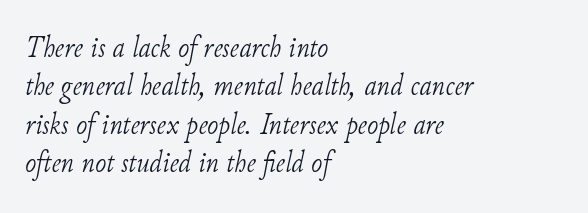
How would I describe the line gaps? Plain and ordinary. Observe the lean: these are italic letterforms. Is this a fixed-width face? No — the glyphs have proportional, varying widths. Nobody drew a line under any word here. Left-aligned paragraph, ragged on the right. Weight: regular or lighter.
